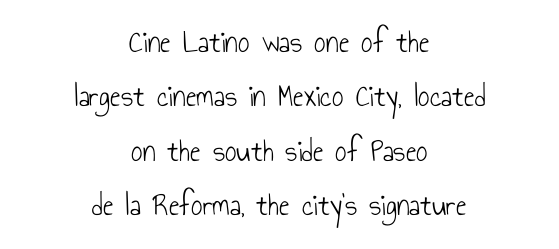
Weight class: somewhere from thin through regular. The designer left line spacing at the default. The face used here is proportionally spaced, like ordinary book or web type. No italicization has been applied; the sample stays upright.
